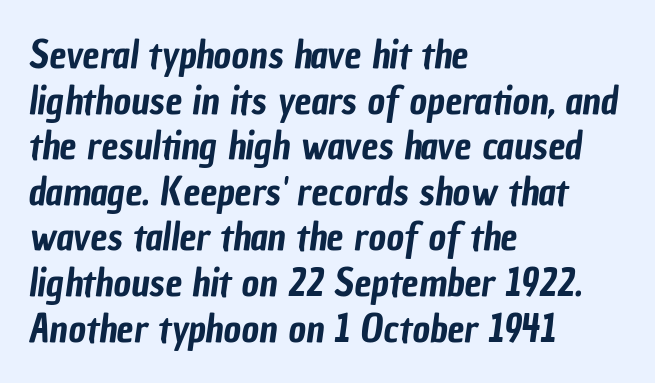
{"serif": "no", "width": "condensed", "stroke_contrast": "low", "x_height": "medium", "monospaced": "no", "underline": "no", "align": "left", "line_spacing_ratio": 1.2, "letter_spacing": "normal", "letter_spacing_em": 0.0, "glyph_px": 38}
